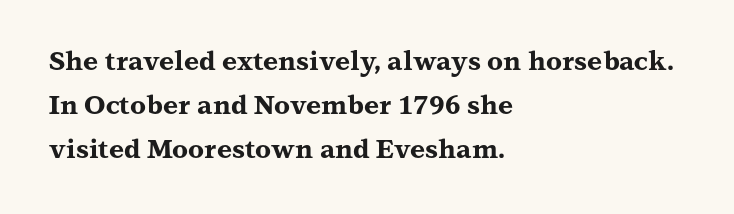
The image shows 26 px bold type, upright; set left-aligned, normal line spacing (1.7x), normal letter spacing, not underlined.
